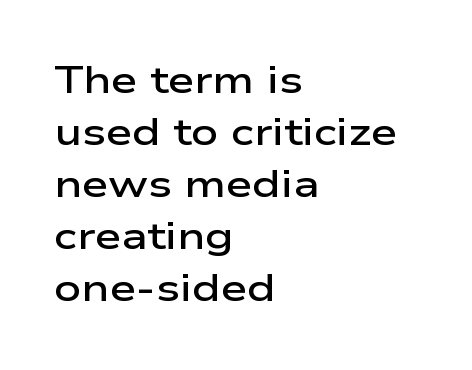
{"serif": "no", "italic": "no", "bold": "semi", "weight": "semibold", "width": "wide", "stroke_contrast": "low", "x_height": "medium", "monospaced": "no", "underline": "no", "align": "left", "line_spacing": "normal", "line_spacing_ratio": 1.37, "letter_spacing": "normal", "letter_spacing_em": 0.0, "glyph_px": 38}
